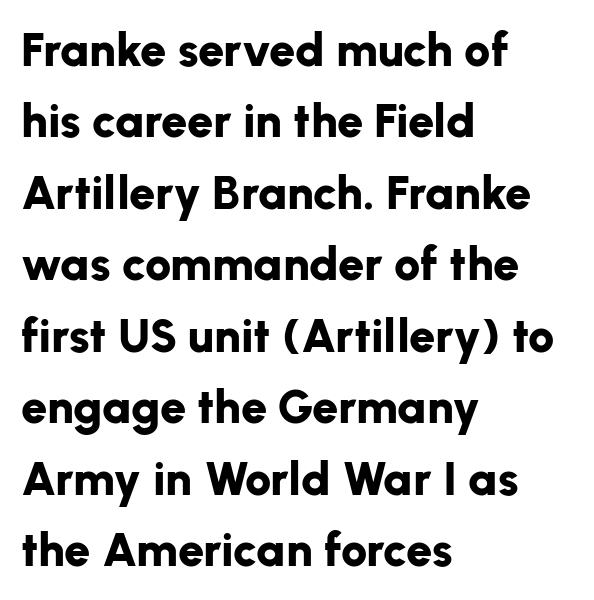
The image shows 47 px bold sans-serif type, upright; set left-aligned, normal line spacing (1.52x), normal letter spacing, not underlined; low stroke contrast and a medium x-height.
